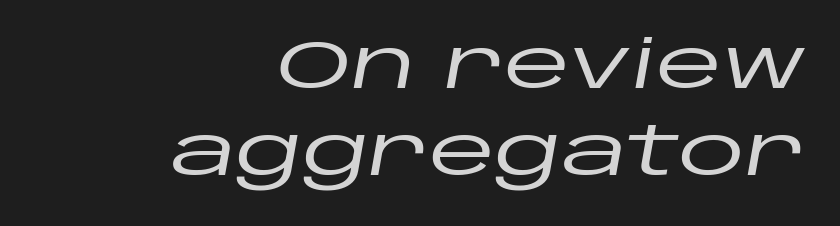
The image shows 68 px wide type, italic (leaning right); set right-aligned, normal line spacing (1.28x), normal letter spacing, not underlined; low stroke contrast and a large x-height.
